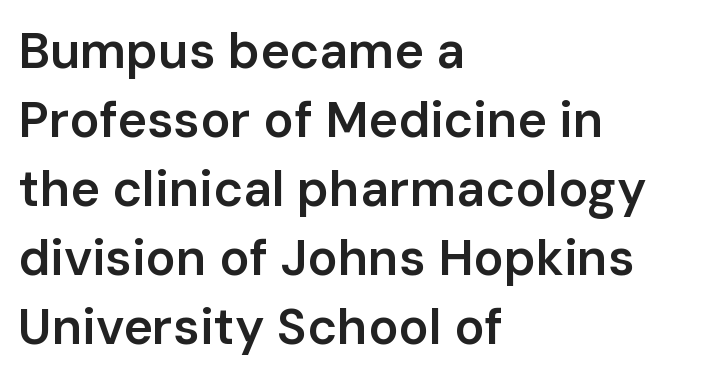
The image shows 50 px semibold sans-serif type, upright; set left-aligned, normal line spacing (1.38x), normal letter spacing, not underlined; low stroke contrast and a medium x-height.
